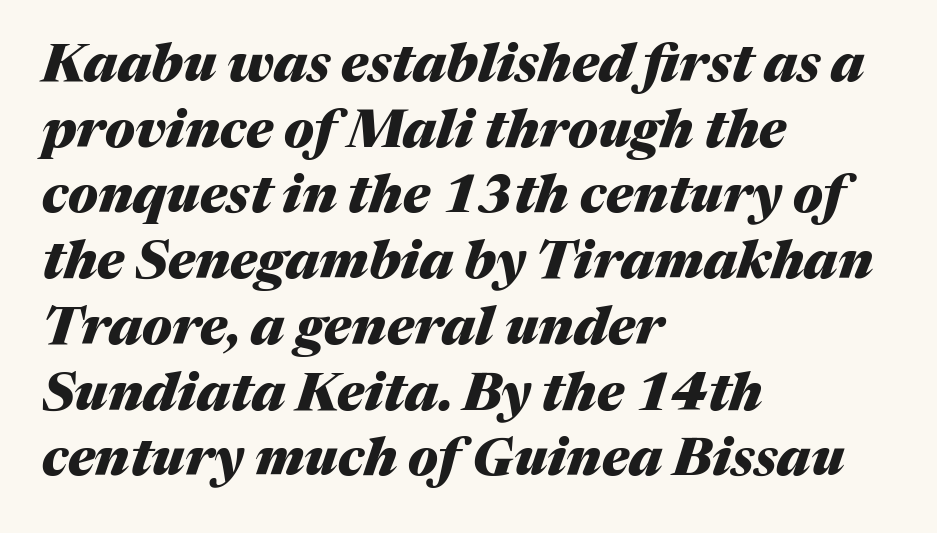
Q: Is the text bold? A: Yes.
Q: Is the text italic (slanted)? A: Yes, it leans right by about 17 degrees.
Q: Is the text underlined? A: No.
Q: How is the paragraph aligned? A: Left-aligned.
Q: Is the spacing between letters normal or unusually wide? A: Normal.
Q: Width (condensed, normal, or wide)? A: Normal.
Q: Stroke contrast? A: Medium.
Q: x-height? A: Medium.
Q: Monospaced? A: No.
